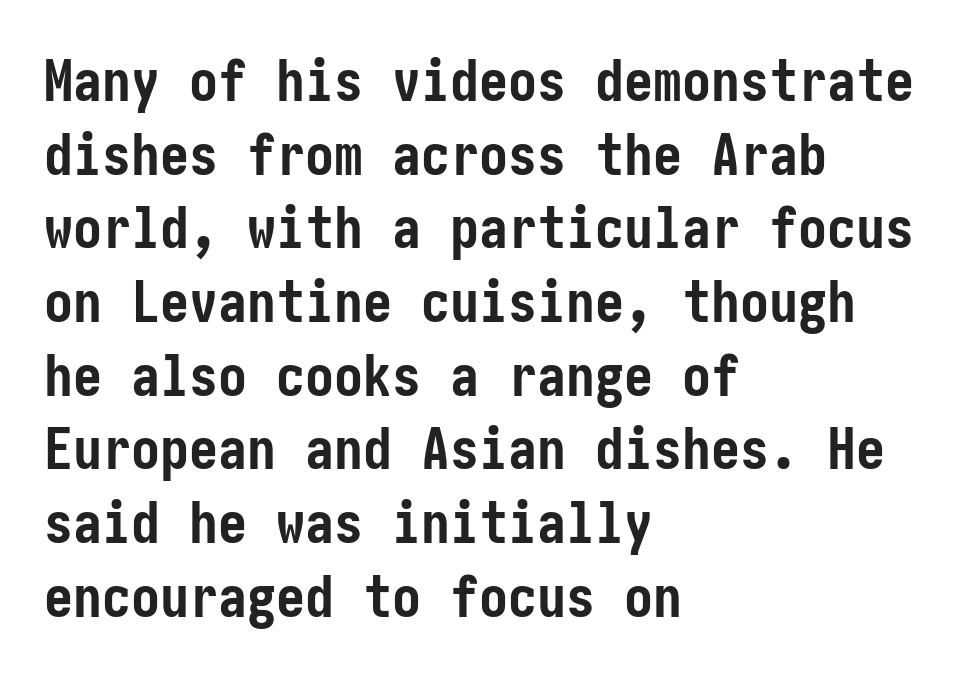
The image shows 58 px semibold, condensed sans-serif type, upright; set left-aligned, normal line spacing (1.27x), normal letter spacing, not underlined; low stroke contrast and a medium x-height.
